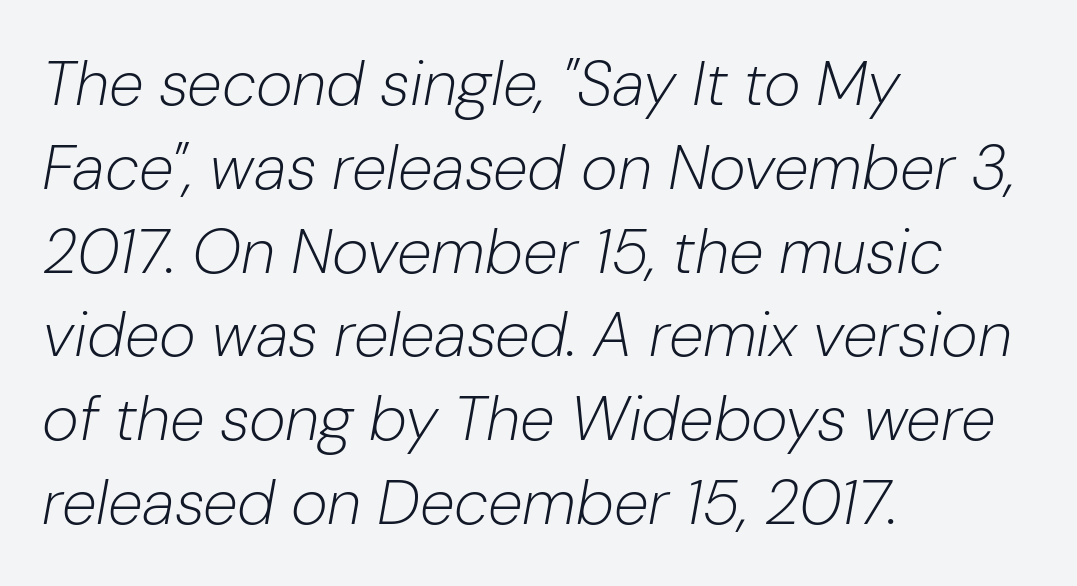
{"italic": "yes", "lean": "right", "slant_degrees": 10, "bold": "no", "weight": "light", "width": "normal", "stroke_contrast": "low", "x_height": "medium", "monospaced": "no", "underline": "no", "align": "left", "line_spacing": "normal", "line_spacing_ratio": 1.33, "letter_spacing": "normal", "letter_spacing_em": 0.0, "glyph_px": 63}
